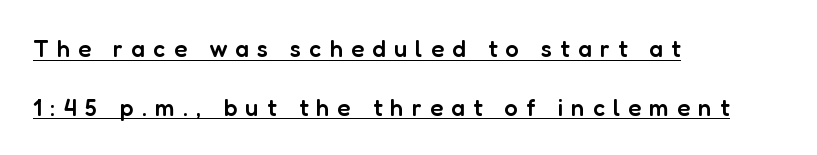
The image shows 24 px text type, upright; set left-aligned, loose line spacing (2.44x), unusually wide letter spacing (+0.34 em), underlined.
